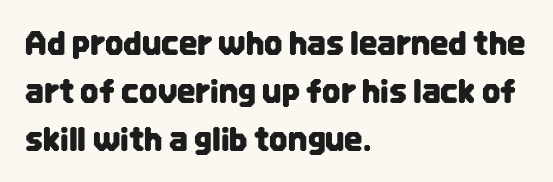
Q: Is the text italic (slanted)? A: No, it is upright.
Q: Is the typeface a serif or a sans-serif typeface? A: Sans-serif.
Q: Is the text underlined? A: No.
Q: How is the paragraph aligned? A: Left-aligned.
Q: Is the spacing between letters normal or unusually wide? A: Normal.
Q: Is the spacing between lines tight, normal or loose? A: Normal.
Q: Width (condensed, normal, or wide)? A: Condensed.
Q: Stroke contrast? A: Low.
Q: x-height? A: Large.
Q: Monospaced? A: No.
